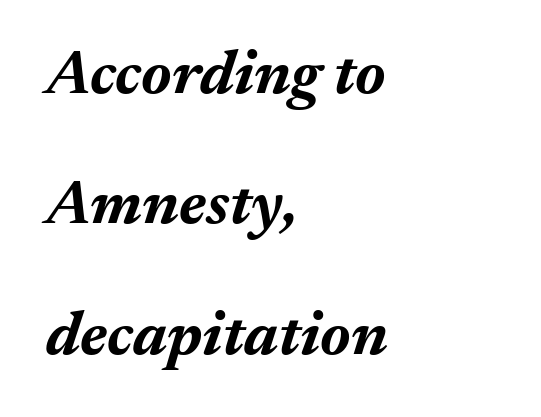
Vertically, the passage feels expansive, rows floating well apart. A typesetter would call this proportional, since set widths differ per character. Casual observation: everything's shoved over to the left. Descenders hang freely into open space. Default kerning and tracking; the words read as compact shapes. Compared with ordinary roman type, these characters are visibly tilted.
